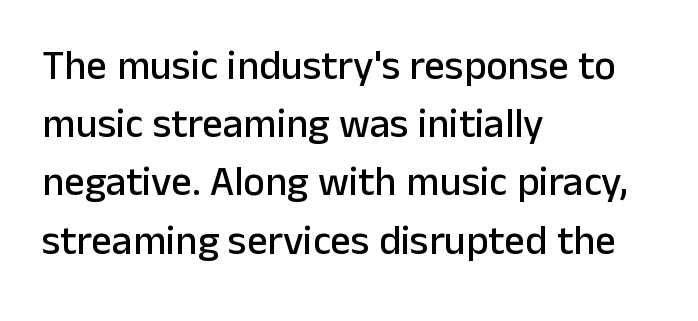
The image shows 41 px sans-serif type, upright; set left-aligned, normal line spacing (1.42x), normal letter spacing, not underlined; low stroke contrast and a medium x-height.
